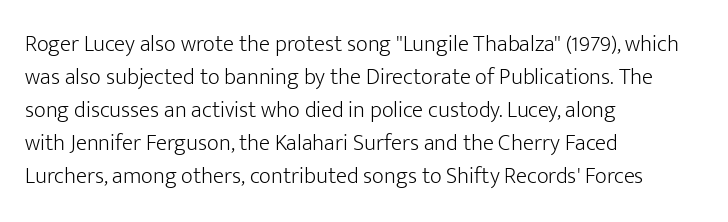
Q: Is the text bold? A: No.
Q: Is the text italic (slanted)? A: No, it is upright.
Q: Is the text underlined? A: No.
Q: How is the paragraph aligned? A: Left-aligned.
Q: Is the spacing between letters normal or unusually wide? A: Normal.
Q: Is the spacing between lines tight, normal or loose? A: Normal.
